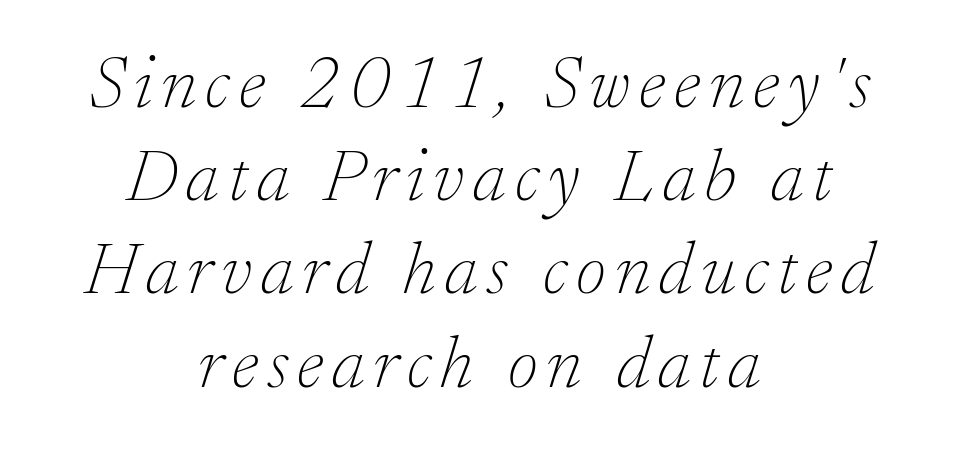
The image shows 74 px thin serif type, italic (leaning right); set centered, normal line spacing (1.26x), not underlined; low stroke contrast and a small x-height.
